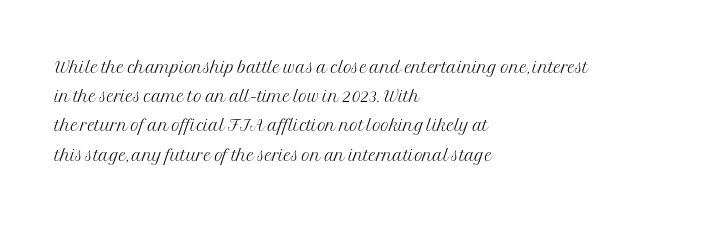
The image shows 23 px text type; set left-aligned, normal line spacing (1.27x), normal letter spacing, not underlined.
